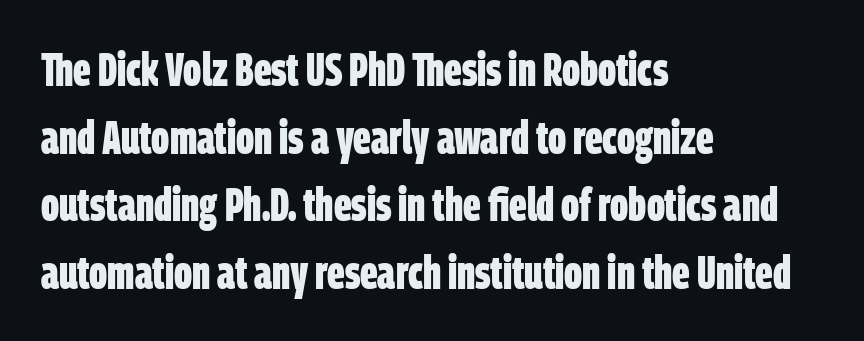
Q: Is the text bold? A: Yes.
Q: Is the typeface a serif or a sans-serif typeface? A: Sans-serif.
Q: Is the text underlined? A: No.
Q: How is the paragraph aligned? A: Left-aligned.
Q: Is the spacing between letters normal or unusually wide? A: Normal.
Q: Is the spacing between lines tight, normal or loose? A: Normal.
Q: Width (condensed, normal, or wide)? A: Condensed.
Q: Stroke contrast? A: Low.
Q: x-height? A: Large.
Q: Monospaced? A: No.
